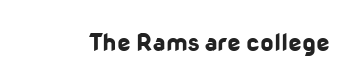
What stands out about the letter spacing? Nothing — it is the standard amount. Upright lettering throughout. Bold? Absolutely — the strokes are thick and heavy. The glyphs are unaccompanied by any horizontal stroke below them.
